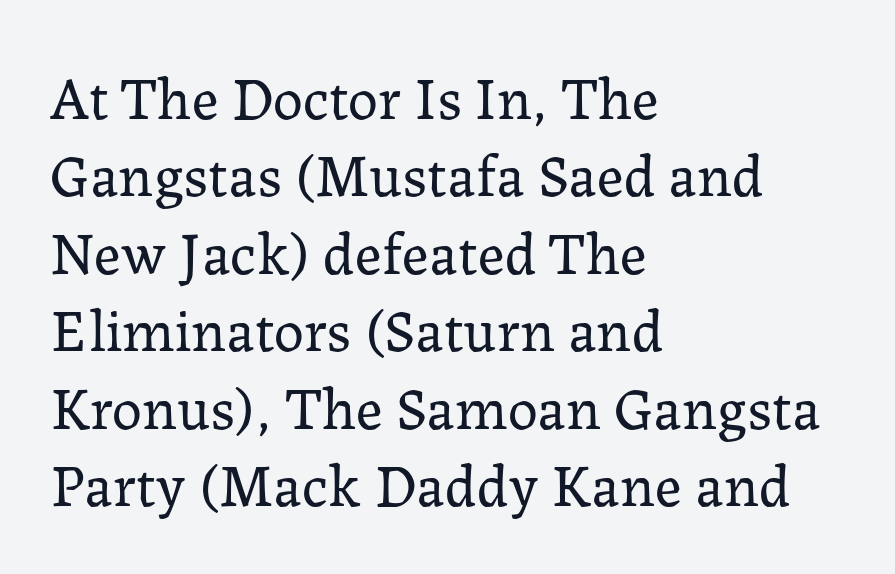
{"serif": "yes", "italic": "no", "bold": "no", "weight": "regular", "width": "normal", "stroke_contrast": "low", "x_height": "medium", "monospaced": "no", "underline": "no", "align": "left", "line_spacing": "normal", "line_spacing_ratio": 1.29, "letter_spacing": "normal", "letter_spacing_em": 0.0, "glyph_px": 60}
